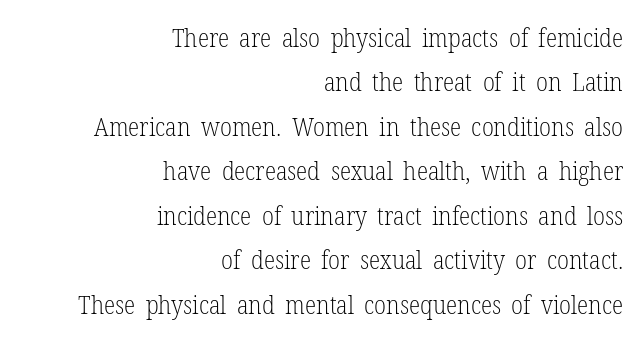
Q: Is the text bold? A: No.
Q: Is the text italic (slanted)? A: No, it is upright.
Q: Is the text underlined? A: No.
Q: How is the paragraph aligned? A: Right-aligned.
Q: Is the spacing between letters normal or unusually wide? A: Normal.
